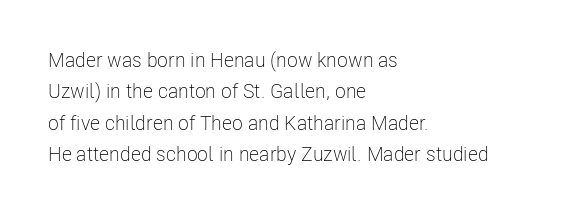
{"italic": "no", "bold": "no", "underline": "no", "align": "left", "line_spacing": "normal", "line_spacing_ratio": 1.57, "letter_spacing": "normal", "letter_spacing_em": 0.0, "glyph_px": 20}
